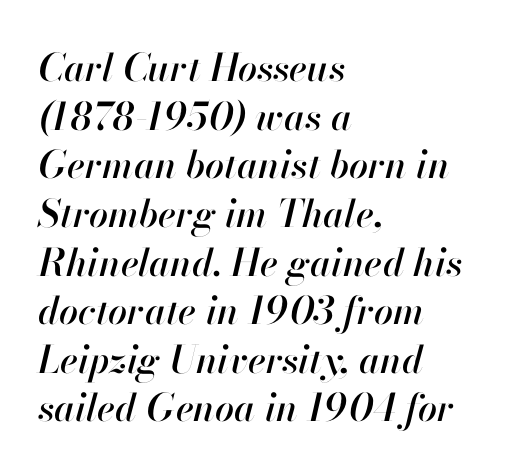
Is the block centered? No — it sits flush against the left margin. The specimen omits any rule beneath the text block's lines. Varying glyph widths throughout — classic text-font behaviour. The passage shown has conventional tracking throughout. The font's italic variant was chosen for this text. Vertically, the passage feels balanced, rows spaced as you'd expect.
